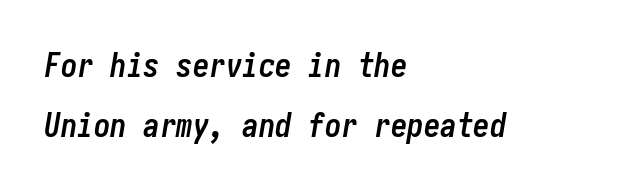
Does the weight exceed regular? Yes, all the way to bold. The text block is weighted toward the left margin, trailing off unevenly rightward. Notice how the stems are inclined rather than vertical — that's the hallmark of italics. Each word holds together tightly as a unit, with standard inter-letter gaps.
